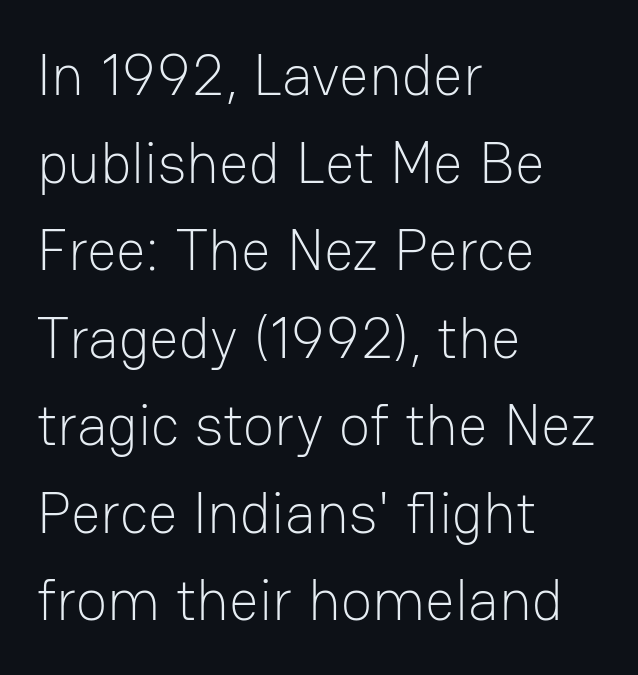
The image shows 58 px light sans-serif type, upright; set left-aligned, normal line spacing (1.51x), normal letter spacing, not underlined; low stroke contrast and a medium x-height.
